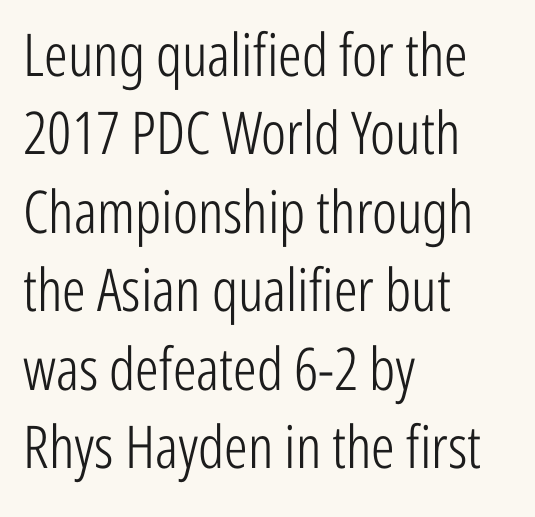
{"serif": "no", "italic": "no", "bold": "no", "weight": "light", "width": "condensed", "stroke_contrast": "low", "x_height": "medium", "monospaced": "no", "underline": "no", "align": "left", "line_spacing": "normal", "line_spacing_ratio": 1.33, "letter_spacing": "normal", "letter_spacing_em": 0.0, "glyph_px": 59}
